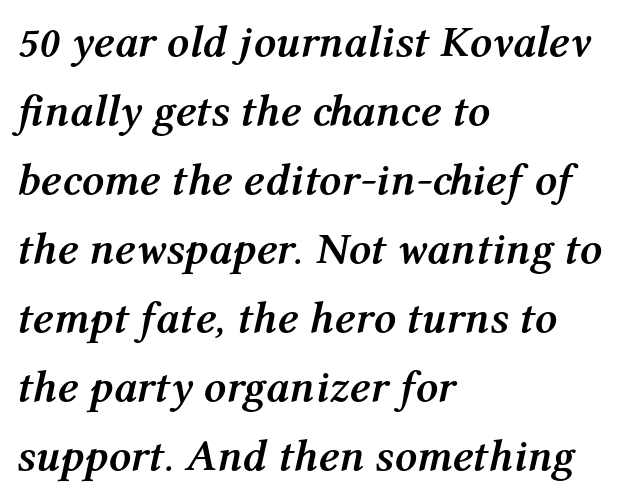
The passage shown has conventional tracking throughout. In CSS terms this would be text-align: left. The space between consecutive lines is moderate. The axis of the letterforms is tilted away from vertical. A bare baseline throughout the passage.
